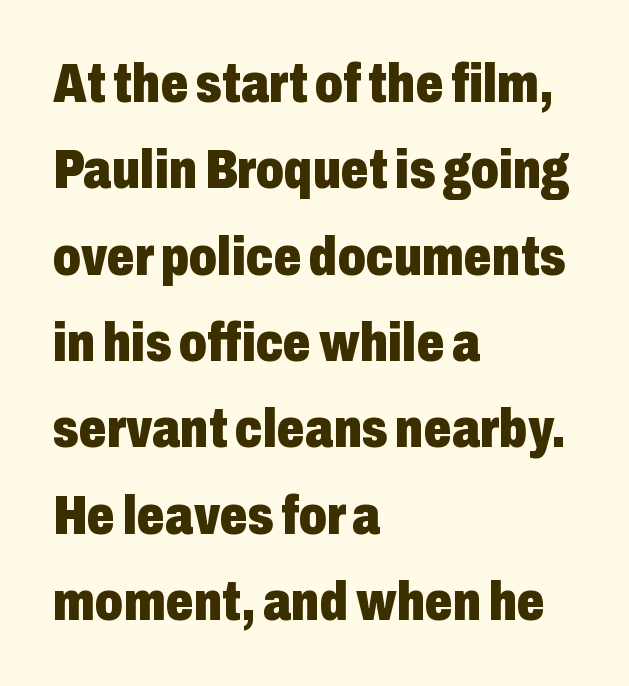
Q: Is the text bold? A: Yes.
Q: Is the text italic (slanted)? A: No, it is upright.
Q: Is the typeface a serif or a sans-serif typeface? A: Sans-serif.
Q: Is the text underlined? A: No.
Q: How is the paragraph aligned? A: Left-aligned.
Q: Is the spacing between letters normal or unusually wide? A: Normal.
Q: Is the spacing between lines tight, normal or loose? A: Normal.
Q: Width (condensed, normal, or wide)? A: Condensed.
Q: Stroke contrast? A: Low.
Q: x-height? A: Medium.
Q: Monospaced? A: No.
